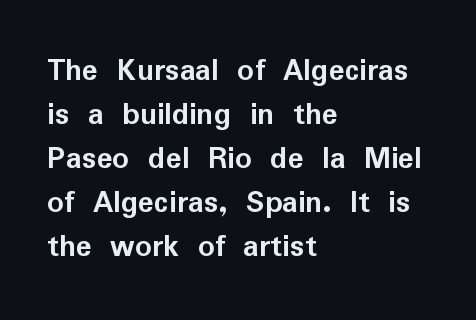
The image shows 33 px semibold sans-serif type, upright; set left-aligned, normal line spacing (1.33x), normal letter spacing, not underlined; low stroke contrast and a medium x-height.
